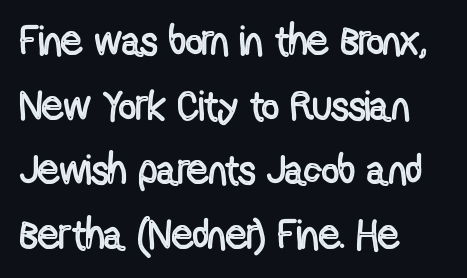
The image shows 42 px condensed type, upright; set left-aligned, normal line spacing (1.54x), normal letter spacing, not underlined; a medium x-height.
